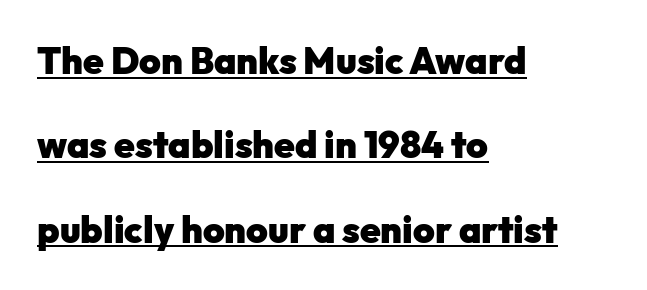
{"serif": "no", "italic": "no", "bold": "yes", "weight": "heavy", "width": "normal", "stroke_contrast": "low", "x_height": "medium", "monospaced": "no", "underline": "yes", "align": "left", "line_spacing": "loose", "line_spacing_ratio": 2.28, "letter_spacing": "normal", "letter_spacing_em": 0.0, "glyph_px": 37}
